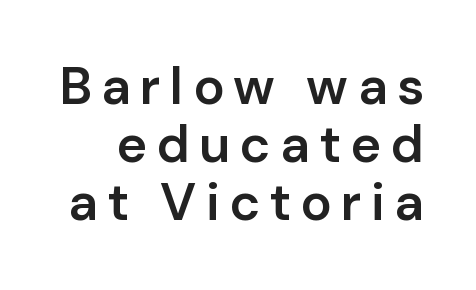
Q: Is the text bold? A: Semi-bold.
Q: Is the text italic (slanted)? A: No, it is upright.
Q: Is the typeface a serif or a sans-serif typeface? A: Sans-serif.
Q: Is the text underlined? A: No.
Q: Is the spacing between lines tight, normal or loose? A: Tight.
Q: Width (condensed, normal, or wide)? A: Normal.
Q: Stroke contrast? A: Low.
Q: x-height? A: Medium.
Q: Monospaced? A: No.
